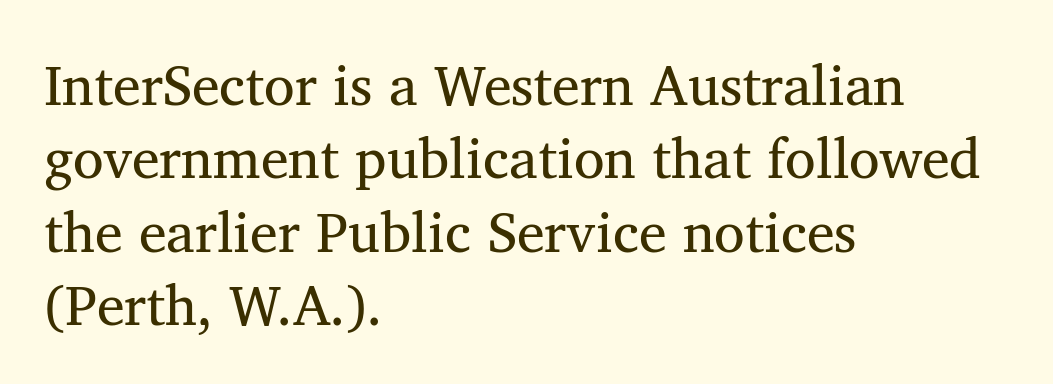
Q: Is the text bold? A: No.
Q: Is the text italic (slanted)? A: No, it is upright.
Q: Is the typeface a serif or a sans-serif typeface? A: Serif.
Q: Is the text underlined? A: No.
Q: How is the paragraph aligned? A: Left-aligned.
Q: Is the spacing between letters normal or unusually wide? A: Normal.
Q: Is the spacing between lines tight, normal or loose? A: Normal.
Q: Width (condensed, normal, or wide)? A: Normal.
Q: Stroke contrast? A: Medium.
Q: x-height? A: Medium.
Q: Monospaced? A: No.
